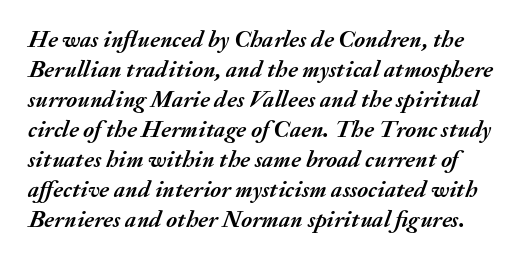
Does extra space separate the letters? No, they use regular spacing. The face used here has a pronounced slope to its letters. Heft: maximum for text — a bold. Regarding leading, the lines here are spaced in the standard way. The gap between lines stays unmarked.
